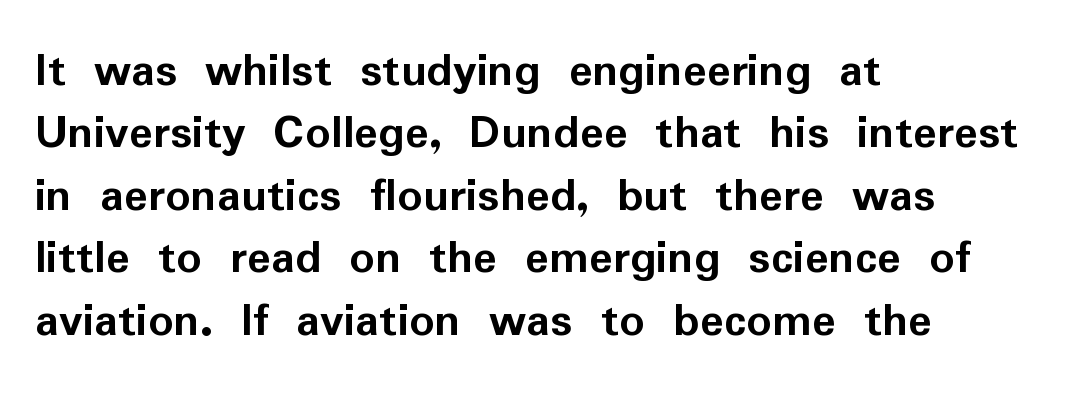
The image shows 50 px semibold sans-serif type, upright; set left-aligned, normal line spacing (1.25x), normal letter spacing, not underlined; low stroke contrast and a medium x-height.
